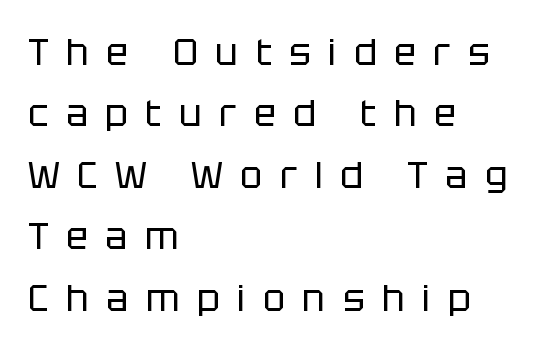
Posture: vertical. This rendering features lettering with no underline. The passage shown is not bold in any degree. Teacher's note: observe the even left margin — that is flush-left alignment. Is the letter spacing exaggerated? Yes — the characters are pushed far apart. Here the designer chose a conventional face with non-uniform glyph widths.
